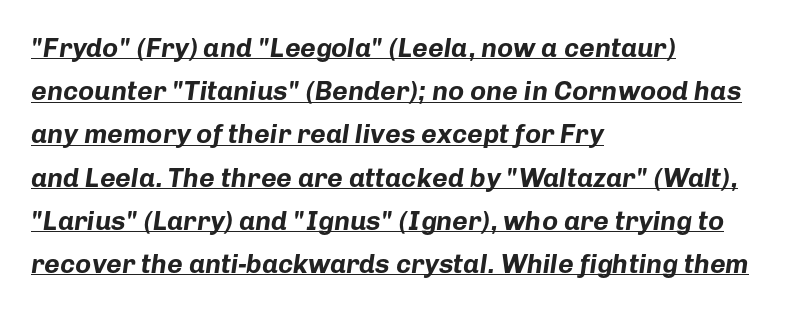
{"italic": "yes", "lean": "right", "slant_degrees": 8, "bold": "yes", "underline": "yes", "align": "left", "line_spacing": "normal", "line_spacing_ratio": 1.6, "letter_spacing": "normal", "letter_spacing_em": 0.0, "glyph_px": 27}
